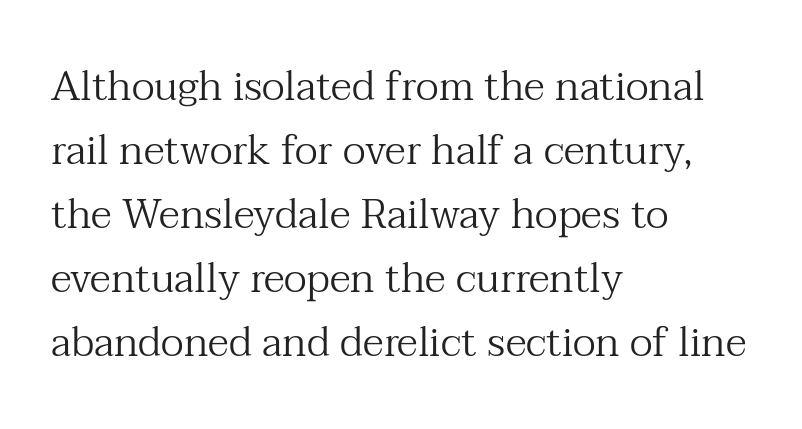
The lines sit at an ordinary, default distance from one another. The glyphs are unaccompanied by any horizontal stroke below them. The weight would be labelled regular, book, light, or lighter still. Do the characters align in a grid? No, the font is proportional. The type sits square on the baseline with zero lean. The rendering shows small feet on the letterforms — a serif design.
